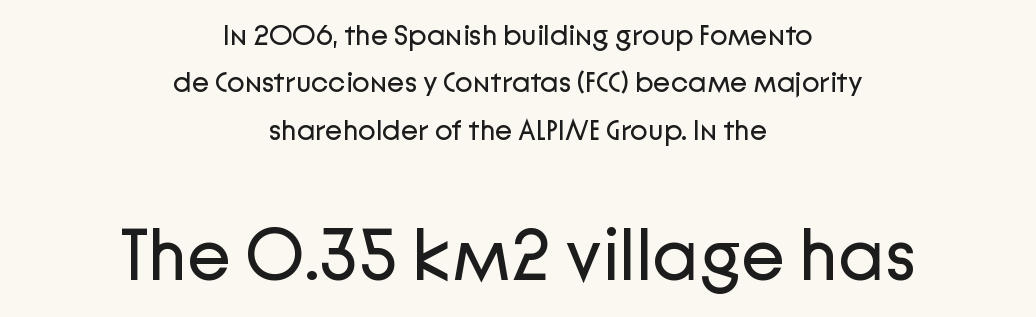
The image shows 73 px regular-weight sans-serif type, upright; set centered, normal line spacing (1.63x), normal letter spacing, not underlined; the second (bottom) block is 2.52x larger; low stroke contrast and a medium x-height.
